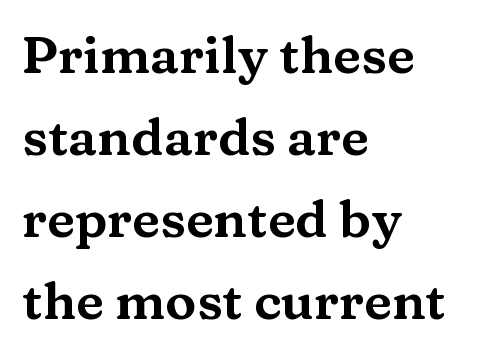
{"serif": "yes", "italic": "no", "width": "wide", "stroke_contrast": "medium", "x_height": "medium", "monospaced": "no", "underline": "no", "align": "left", "line_spacing": "normal", "line_spacing_ratio": 1.58, "letter_spacing": "normal", "letter_spacing_em": 0.0, "glyph_px": 52}
